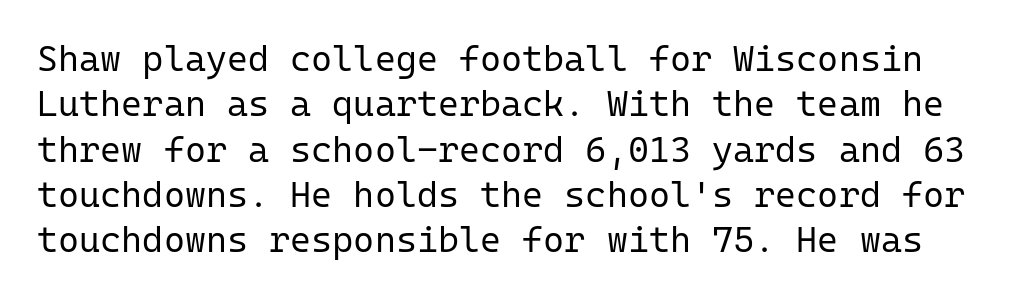
{"serif": "no", "italic": "no", "bold": "no", "weight": "regular", "width": "normal", "stroke_contrast": "low", "x_height": "medium", "monospaced": "yes", "underline": "no", "line_spacing": "normal", "line_spacing_ratio": 1.26, "letter_spacing": "normal", "letter_spacing_em": 0.0, "glyph_px": 36}
